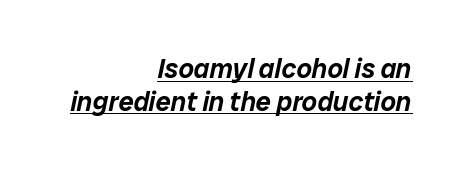
Layout note: lines flush right. Characters are canted at an angle relative to the baseline's perpendicular. Observe the ordinary spacing: letters are neighbours, not strangers. Underlined type.
